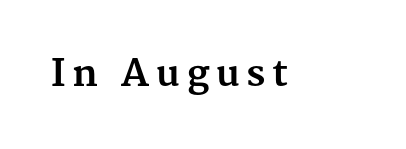
Q: Is the text bold? A: Yes.
Q: Is the text italic (slanted)? A: No, it is upright.
Q: Is the typeface a serif or a sans-serif typeface? A: Serif.
Q: Is the text underlined? A: No.
Q: Width (condensed, normal, or wide)? A: Normal.
Q: Stroke contrast? A: Medium.
Q: x-height? A: Medium.
Q: Monospaced? A: No.
